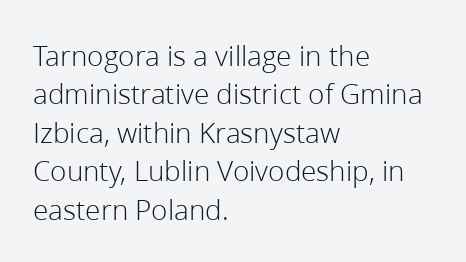
Q: Is the text bold? A: No.
Q: Is the text italic (slanted)? A: No, it is upright.
Q: Is the typeface a serif or a sans-serif typeface? A: Sans-serif.
Q: Is the text underlined? A: No.
Q: How is the paragraph aligned? A: Left-aligned.
Q: Is the spacing between letters normal or unusually wide? A: Normal.
Q: Is the spacing between lines tight, normal or loose? A: Normal.
Q: Width (condensed, normal, or wide)? A: Normal.
Q: Stroke contrast? A: Low.
Q: x-height? A: Medium.
Q: Monospaced? A: No.
